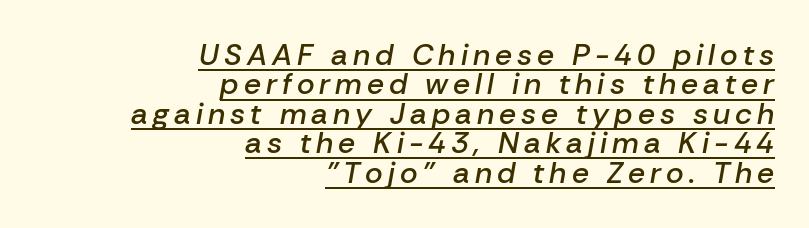
Each line ends at the same right margin while the left side varies. This sample has the flowing, uneven cadence of proportional lettering. Honestly, the underline is the first thing you notice here. These words are printed semibold, heavier than regular yet not bold. Regarding leading, the lines here are crowded together. The lettering tilts uniformly, giving the passage an italic look.
